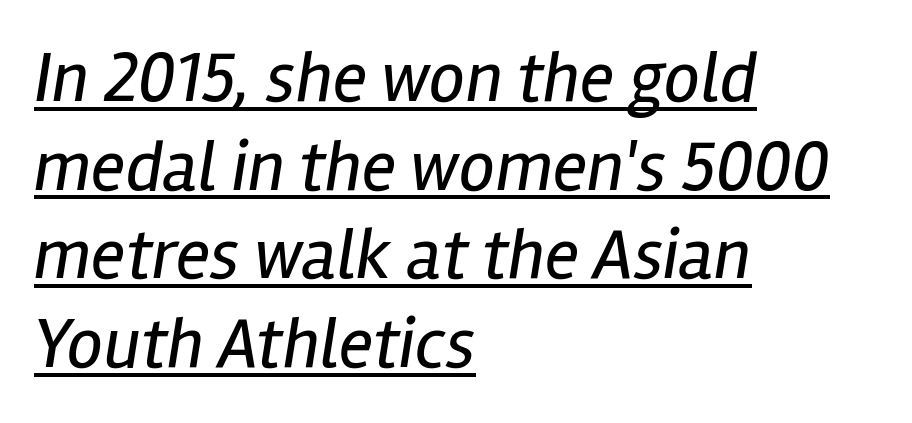
Q: Is the text bold? A: No.
Q: Is the text italic (slanted)? A: Yes, it leans right by about 12 degrees.
Q: Is the text underlined? A: Yes.
Q: How is the paragraph aligned? A: Left-aligned.
Q: Is the spacing between letters normal or unusually wide? A: Normal.
Q: Width (condensed, normal, or wide)? A: Condensed.
Q: Stroke contrast? A: Low.
Q: x-height? A: Medium.
Q: Monospaced? A: No.
